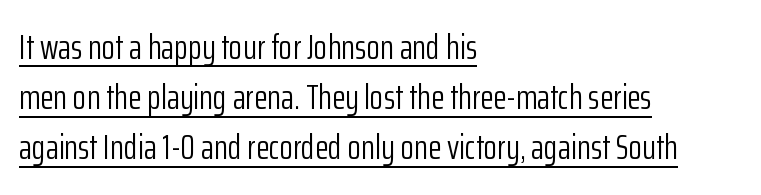
Does the type have serifs? No, each stem ends abruptly. Each letter keeps its own natural width here, so spacing adapts to shape. Whoever set this chose a conventional vertical rhythm. Upright lettering throughout. The rendering anchors every line to the left-hand side.
